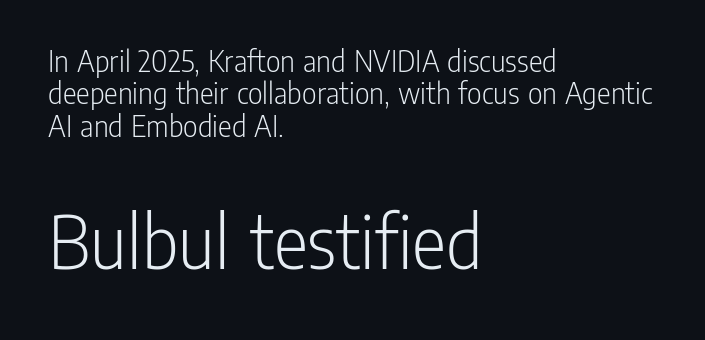
Type size steps up from the first block to the second. Varying glyph widths throughout — classic text-font behaviour. Each letter's strokes conclude bluntly, with no projecting serifs. Stem width sits at or under what a default text font uses. Honestly, there is no underline to notice here at all.
